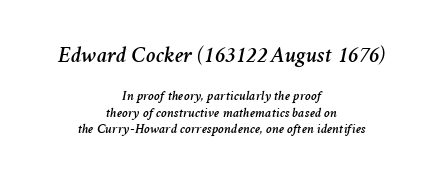
The image shows 23 px text type, italic (leaning right); set centered, line spacing 1.17x, normal letter spacing, not underlined; the first (top) block is 1.64x larger.
